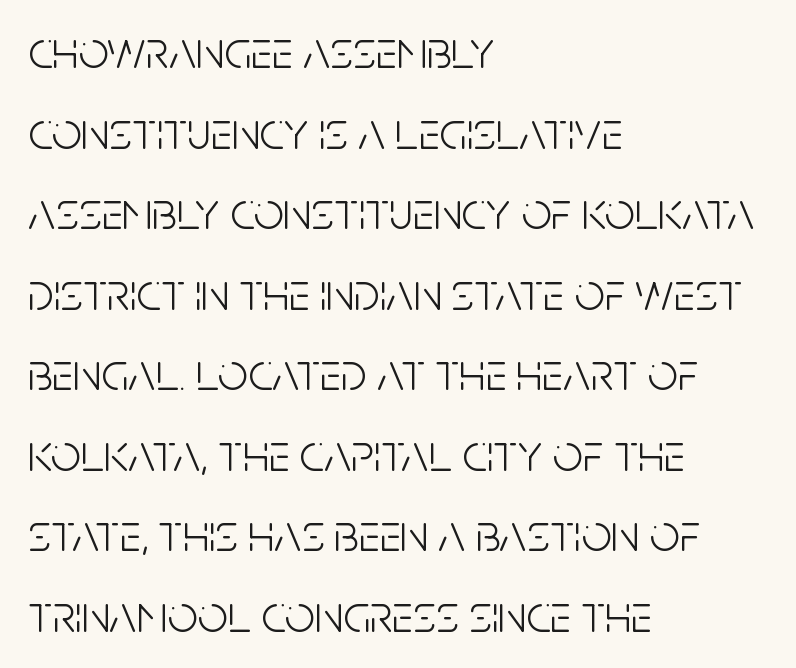
Q: Is the text bold? A: No.
Q: Is the text italic (slanted)? A: No, it is upright.
Q: Is the typeface a serif or a sans-serif typeface? A: Sans-serif.
Q: Is the text underlined? A: No.
Q: How is the paragraph aligned? A: Left-aligned.
Q: Is the spacing between letters normal or unusually wide? A: Normal.
Q: Is the spacing between lines tight, normal or loose? A: Normal.
Q: Width (condensed, normal, or wide)? A: Condensed.
Q: Stroke contrast? A: Low.
Q: x-height? A: Large.
Q: Monospaced? A: No.
